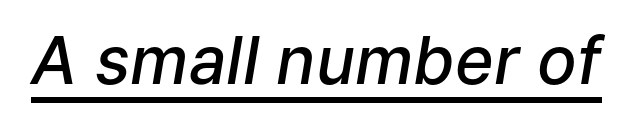
{"italic": "yes", "lean": "right", "slant_degrees": 9, "bold": "semi", "weight": "semibold", "width": "normal", "stroke_contrast": "low", "x_height": "medium", "monospaced": "no", "underline": "yes", "letter_spacing": "normal", "letter_spacing_em": 0.0, "glyph_px": 66}
